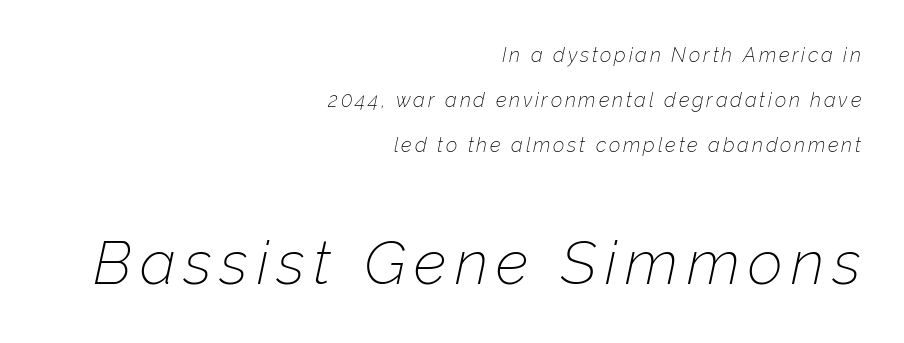
Line spacing here is loose. The letters advance in unequal steps, a hallmark of proportional type. Yep, that's italic — everything's leaning. Which chunk is bigger? The second one — the bottom block dwarfs the top. These lines stack with their right ends in a neat column.
